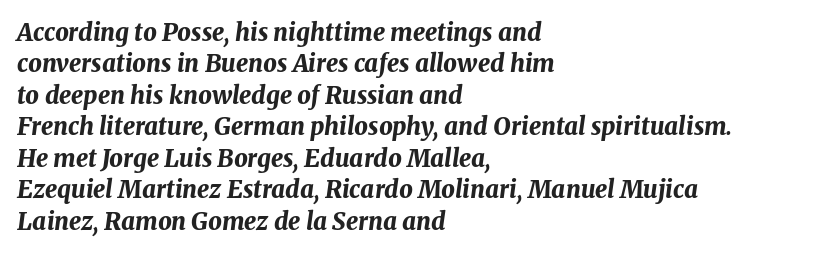
The lettering tilts uniformly, giving the passage an italic look. The passage is arranged the way most books set body copy — flush left. The zone under the glyphs is completely vacant. Standard letterfit; no display-style spreading of the glyphs. How would I describe the line gaps? Plain and ordinary. What weight is shown? A full bold with thick strokes.
